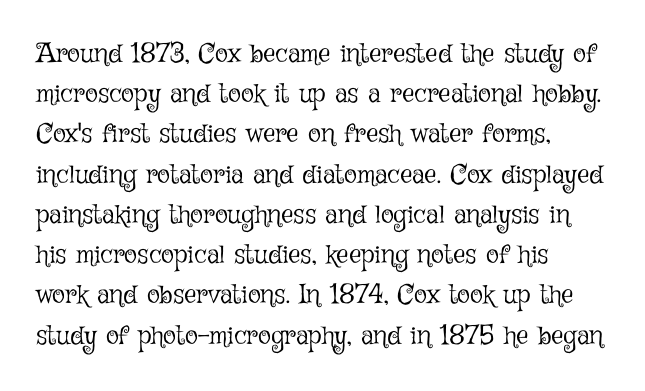
The paragraph shown leans on its left margin. Has an underline been added? It has not. The font's upright variant was chosen for this text. The cut favours lightness, reaching ordinary text weight at its darkest.
